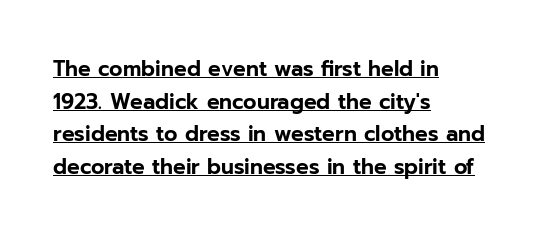
Q: Is the text italic (slanted)? A: No, it is upright.
Q: Is the text underlined? A: Yes.
Q: How is the paragraph aligned? A: Left-aligned.
Q: Is the spacing between letters normal or unusually wide? A: Normal.
Q: Is the spacing between lines tight, normal or loose? A: Normal.
